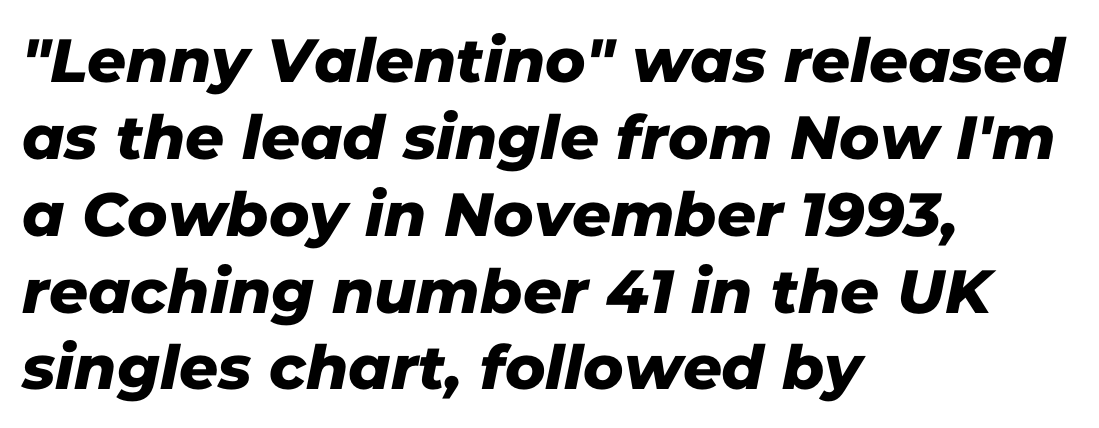
{"serif": "no", "width": "normal", "stroke_contrast": "low", "x_height": "medium", "monospaced": "no", "underline": "no", "align": "left", "line_spacing": "normal", "line_spacing_ratio": 1.26, "letter_spacing": "normal", "letter_spacing_em": 0.0, "glyph_px": 61}
